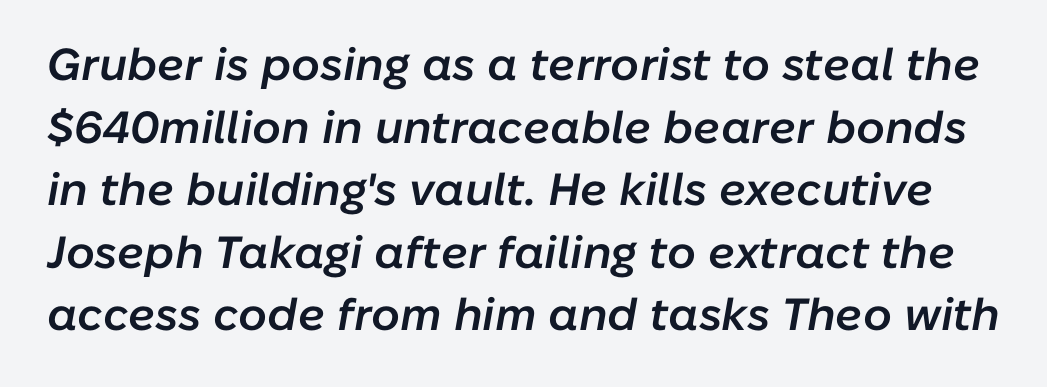
Emphasis by weight is partial: semibold. Proportional: the letters do not fall into vertical columns. Honestly, there is no underline to notice here at all. Horizontal bands of white between lines are of average thickness. Tall strokes in this sample are angled rather than plumb. No extra tracking has been applied to these lines.
